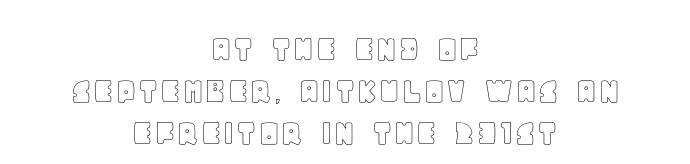
Each letter keeps its own natural width here, so spacing adapts to shape. How are the letters spaced? Ordinarily, with no added tracking. Check the space under the baseline: it is left empty. In terms of posture, this sample is upright. The block of text is dense from top to bottom, with scant space between rows.
